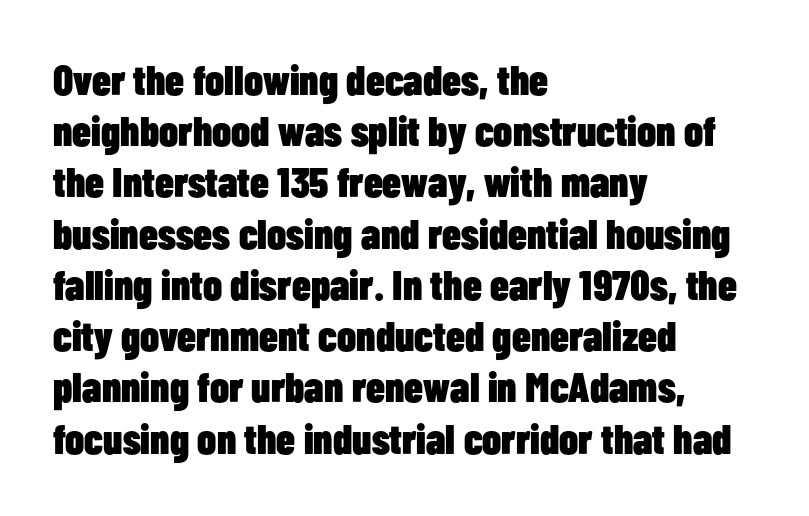
Each line starts at the same left margin while the right side varies. The letters advance in unequal steps, a hallmark of proportional type. The space beneath each line is pristine and unruled. This sample uses a sans-serif face. On the weight axis this lands at bold, roughly 700.
